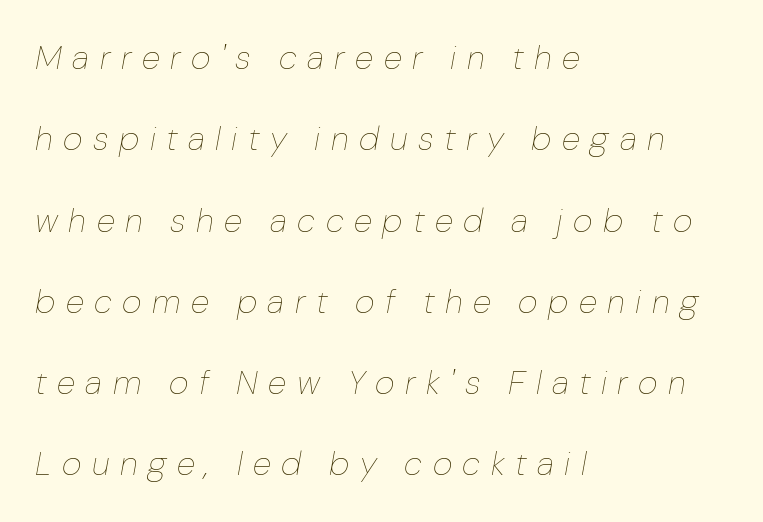
Q: Is the text bold? A: No.
Q: Is the text italic (slanted)? A: Yes, it leans right by about 10 degrees.
Q: Is the text underlined? A: No.
Q: How is the paragraph aligned? A: Left-aligned.
Q: Is the spacing between letters normal or unusually wide? A: Unusually wide.
Q: Is the spacing between lines tight, normal or loose? A: Loose.
Q: Width (condensed, normal, or wide)? A: Normal.
Q: Stroke contrast? A: Low.
Q: x-height? A: Medium.
Q: Monospaced? A: No.
